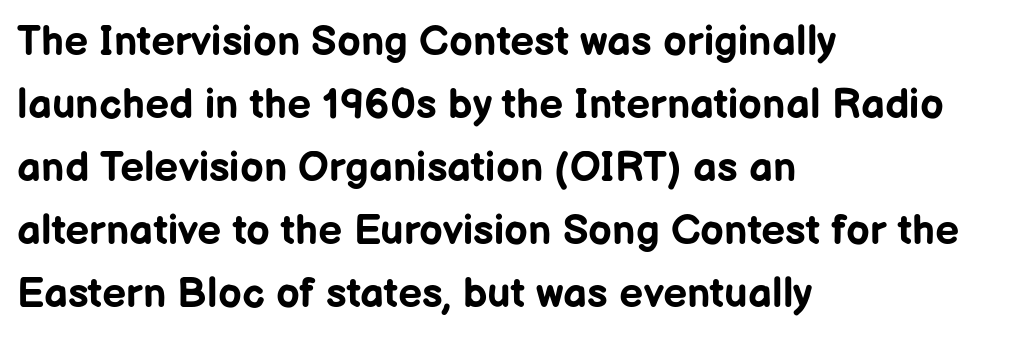
The image shows 42 px bold sans-serif type, upright; set left-aligned, normal line spacing (1.5x), normal letter spacing, not underlined; low stroke contrast and a medium x-height.
